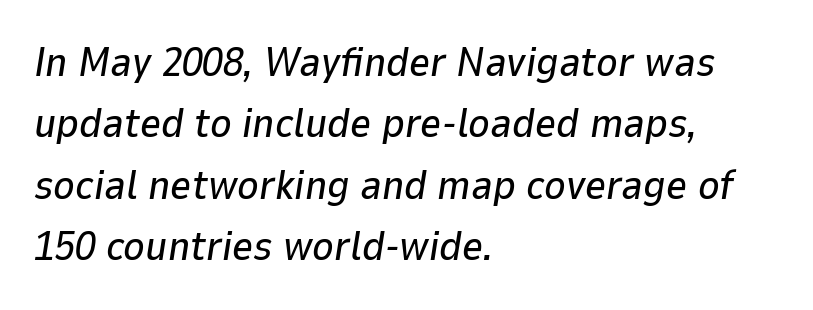
{"italic": "yes", "lean": "right", "slant_degrees": 9, "width": "normal", "stroke_contrast": "low", "x_height": "medium", "monospaced": "no", "underline": "no", "align": "left", "line_spacing": "normal", "line_spacing_ratio": 1.5, "letter_spacing": "normal", "letter_spacing_em": 0.0, "glyph_px": 41}
